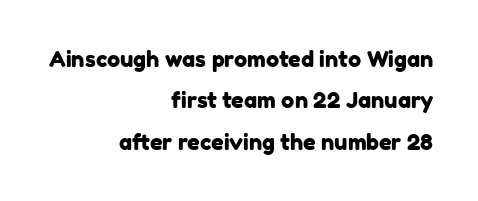
{"underline": "no", "align": "right", "line_spacing_ratio": 1.88, "letter_spacing": "normal", "letter_spacing_em": 0.0, "glyph_px": 22}
